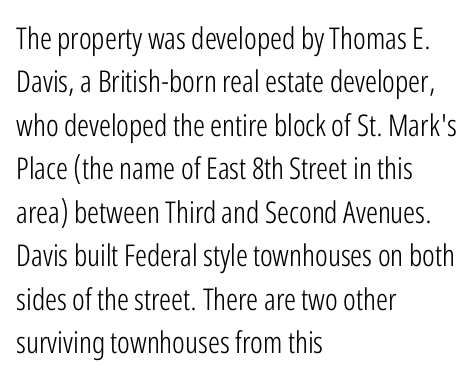
Left-aligned paragraph, ragged on the right. The rendering uses natural spacing where letterforms have individual widths. Check under the words: just untouched page. The designer went with a sans here, leaving each stem footless.
